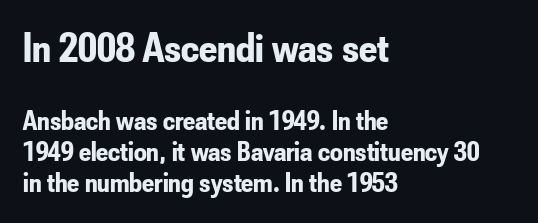
{"serif": "no", "italic": "no", "bold": "yes", "weight": "bold", "width": "condensed", "stroke_contrast": "low", "x_height": "small", "monospaced": "no", "underline": "no", "align": "left", "line_spacing": "tight", "line_spacing_ratio": 1.12, "letter_spacing": "normal", "letter_spacing_em": 0.0, "larger_block": "first", "size_ratio": 1.5, "glyph_px": 42}
